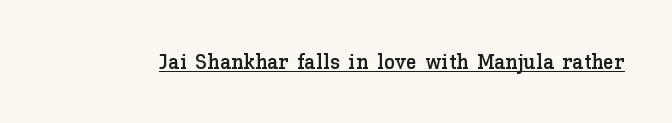
The image shows 22 px text type, upright; set normal letter spacing, underlined.
